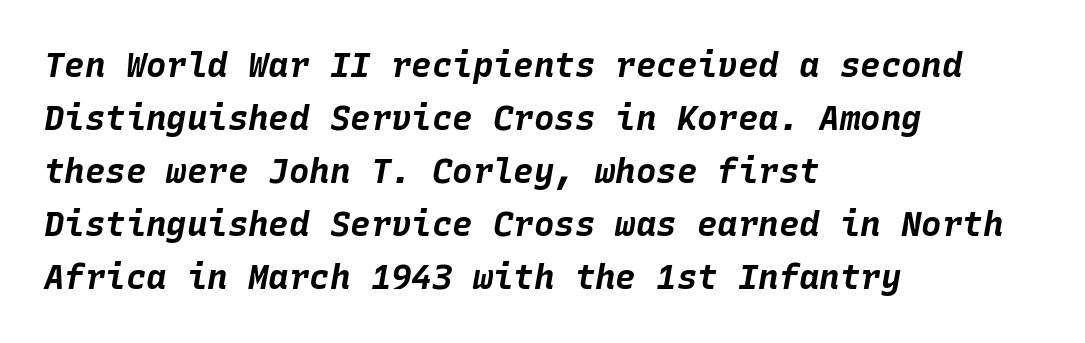
{"italic": "yes", "lean": "right", "slant_degrees": 10, "bold": "yes", "weight": "bold", "width": "normal", "stroke_contrast": "low", "x_height": "large", "monospaced": "yes", "underline": "no", "align": "left", "line_spacing": "normal", "line_spacing_ratio": 1.56, "letter_spacing": "normal", "letter_spacing_em": 0.0, "glyph_px": 34}
